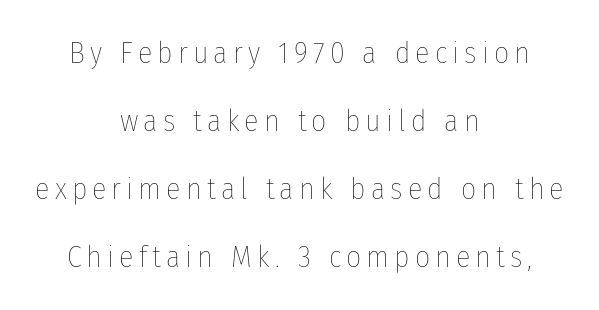
{"italic": "no", "bold": "no", "weight": "thin", "width": "condensed", "stroke_contrast": "low", "x_height": "medium", "monospaced": "no", "underline": "no", "align": "center", "line_spacing": "loose", "line_spacing_ratio": 2.27, "glyph_px": 30}
